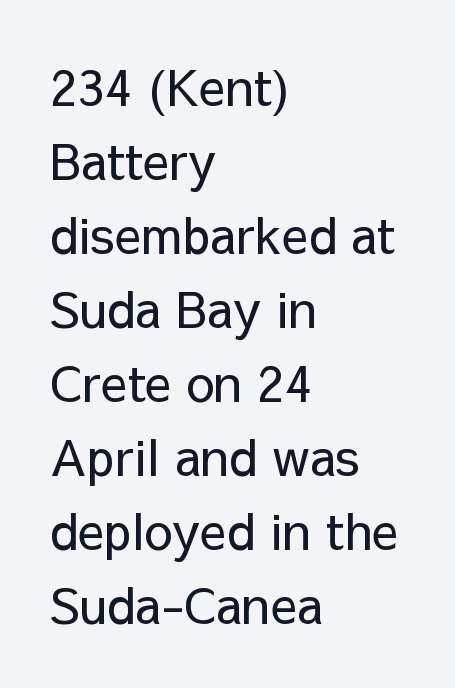
Designer's note — italics off, roman on. The characters are drawn with everyday or finer stroke widths. Successive baselines arrive at the customary interval. The text was rendered using a sans face with plain stroke endings. Each letter keeps its own natural width here, so spacing adapts to shape. The ragged edge is on the right, which tells us the setting is flush left.
